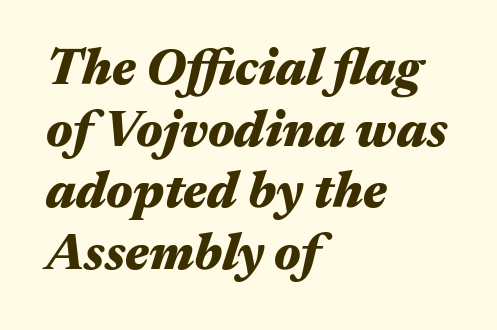
The image shows 51 px heavy, wide type, italic (leaning right); set left-aligned, line spacing 1.21x, normal letter spacing, not underlined; medium stroke contrast and a medium x-height.
